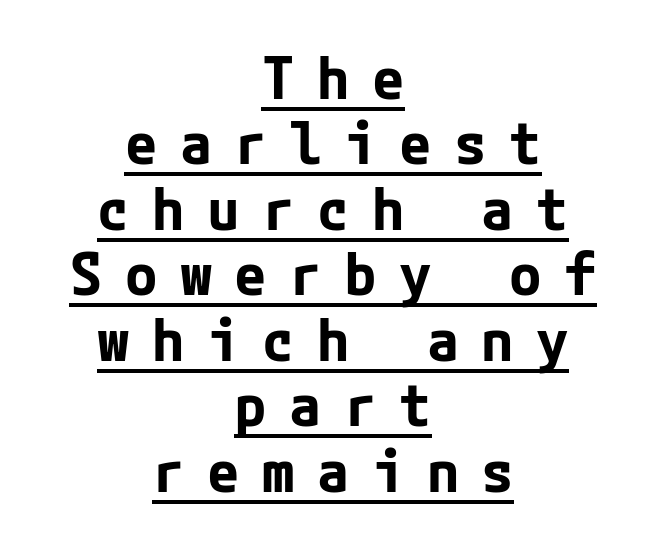
Q: Is the text bold? A: Yes.
Q: Is the text italic (slanted)? A: No, it is upright.
Q: Is the typeface a serif or a sans-serif typeface? A: Sans-serif.
Q: Is the text underlined? A: Yes.
Q: How is the paragraph aligned? A: Centered.
Q: Is the spacing between letters normal or unusually wide? A: Unusually wide.
Q: Is the spacing between lines tight, normal or loose? A: Tight.
Q: Width (condensed, normal, or wide)? A: Normal.
Q: Stroke contrast? A: Low.
Q: x-height? A: Medium.
